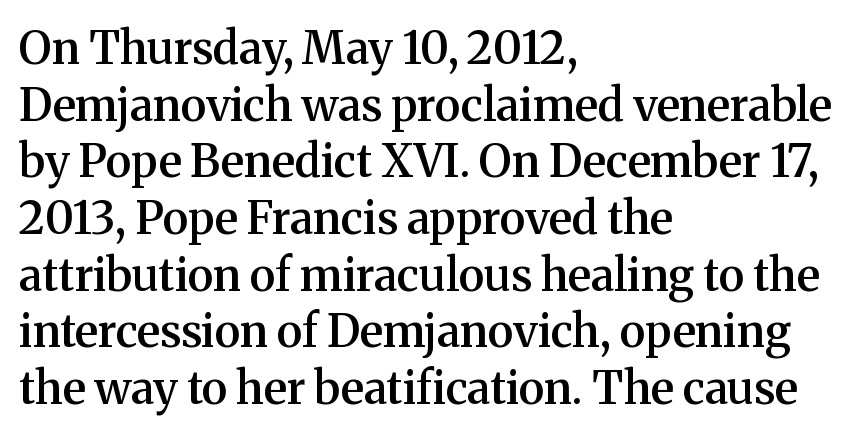
Q: Is the text bold? A: Semi-bold.
Q: Is the text italic (slanted)? A: No, it is upright.
Q: Is the typeface a serif or a sans-serif typeface? A: Serif.
Q: Is the text underlined? A: No.
Q: How is the paragraph aligned? A: Left-aligned.
Q: Is the spacing between letters normal or unusually wide? A: Normal.
Q: Is the spacing between lines tight, normal or loose? A: Normal.
Q: Width (condensed, normal, or wide)? A: Normal.
Q: Stroke contrast? A: Medium.
Q: x-height? A: Medium.
Q: Monospaced? A: No.
